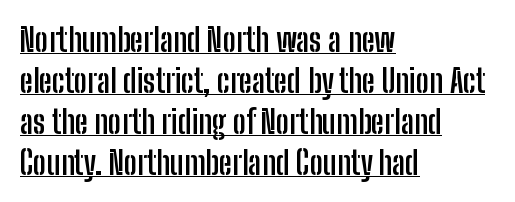
Q: Is the text bold? A: Yes.
Q: Is the text italic (slanted)? A: No, it is upright.
Q: Is the typeface a serif or a sans-serif typeface? A: Sans-serif.
Q: Is the text underlined? A: Yes.
Q: How is the paragraph aligned? A: Left-aligned.
Q: Is the spacing between letters normal or unusually wide? A: Normal.
Q: Is the spacing between lines tight, normal or loose? A: Normal.
Q: Width (condensed, normal, or wide)? A: Condensed.
Q: Stroke contrast? A: Low.
Q: x-height? A: Medium.
Q: Monospaced? A: No.
